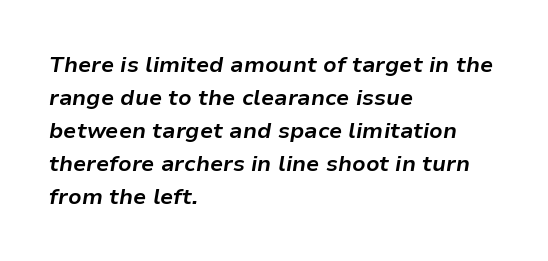
The image shows 22 px bold type, italic (leaning right); set left-aligned, normal line spacing (1.5x), normal letter spacing, not underlined.
